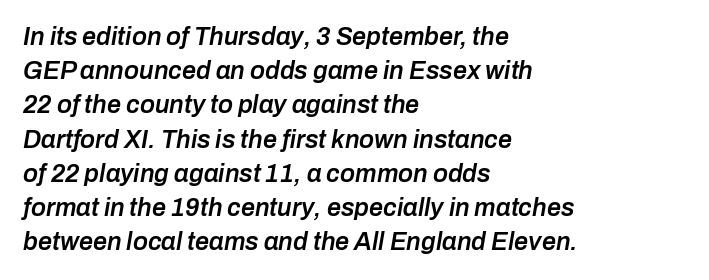
Slanted lettering throughout. Alignment: flush left. This is the in-between weight designers call semibold or demi. The horizontal fit of the characters is conventional and even. Clear beneath every line of the passage. The designer left line spacing at the default.
